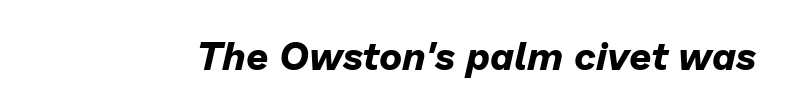
The image shows 39 px bold type, italic (leaning right); set normal letter spacing, not underlined; low stroke contrast and a medium x-height.
